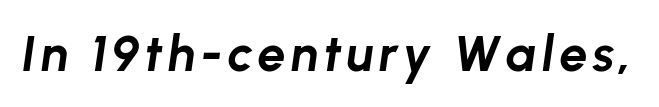
This rendering features lettering with no underline. You could not count columns in this text — the font is proportionally spaced. Heavy-handed strokes throughout: this text is bold. In terms of posture, this sample is oblique.
